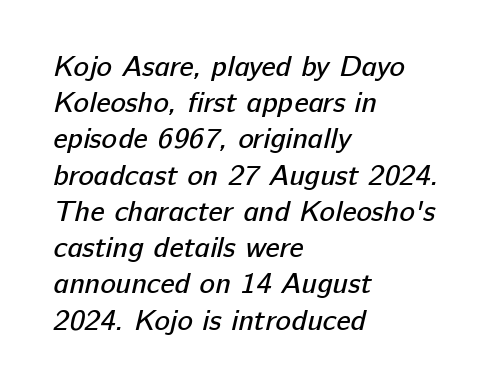
The image shows 29 px regular-weight sans-serif type; set left-aligned, normal line spacing (1.25x), normal letter spacing, not underlined; low stroke contrast and a medium x-height.
